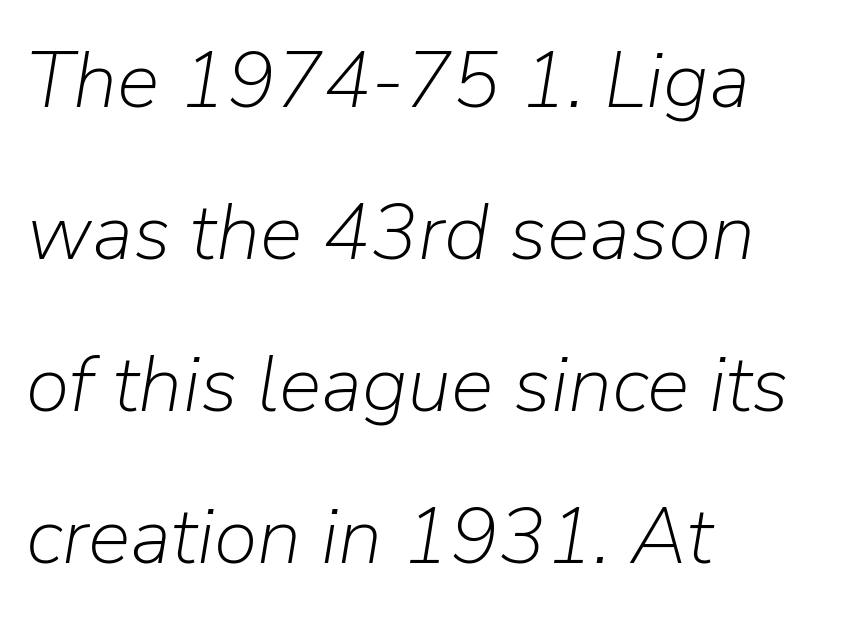
Q: Is the text bold? A: No.
Q: Is the text italic (slanted)? A: Yes, it leans right by about 9 degrees.
Q: Is the text underlined? A: No.
Q: How is the paragraph aligned? A: Left-aligned.
Q: Is the spacing between letters normal or unusually wide? A: Normal.
Q: Is the spacing between lines tight, normal or loose? A: Loose.
Q: Width (condensed, normal, or wide)? A: Normal.
Q: Stroke contrast? A: Low.
Q: x-height? A: Medium.
Q: Monospaced? A: No.
